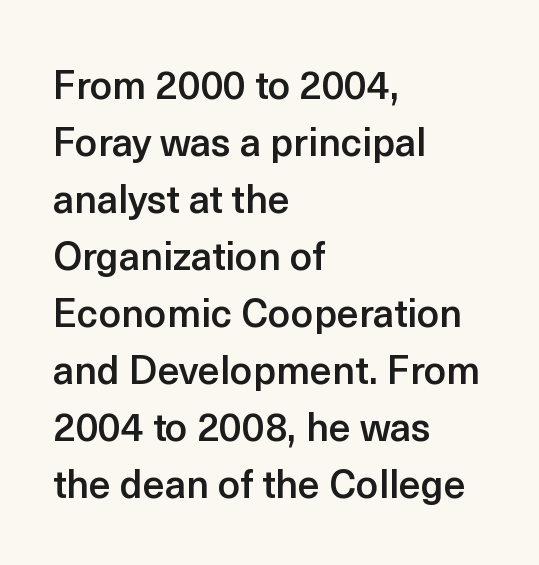
The horizontal fit of the characters is conventional and even. Notice how the stems are strictly vertical — no italics here. The face used here is a semibold: visibly heavier than regular, lighter than bold. Type style note: lacks serifs. Honestly, the row spacing looks completely unremarkable.
